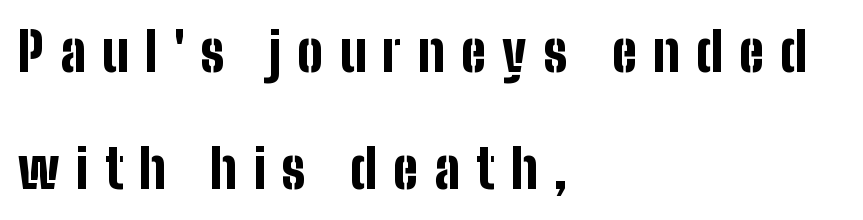
Q: Is the text bold? A: Yes.
Q: Is the text italic (slanted)? A: No, it is upright.
Q: Is the typeface a serif or a sans-serif typeface? A: Sans-serif.
Q: Is the text underlined? A: No.
Q: How is the paragraph aligned? A: Left-aligned.
Q: Is the spacing between letters normal or unusually wide? A: Unusually wide.
Q: Is the spacing between lines tight, normal or loose? A: Loose.
Q: Width (condensed, normal, or wide)? A: Condensed.
Q: Stroke contrast? A: Low.
Q: x-height? A: Medium.
Q: Monospaced? A: No.
